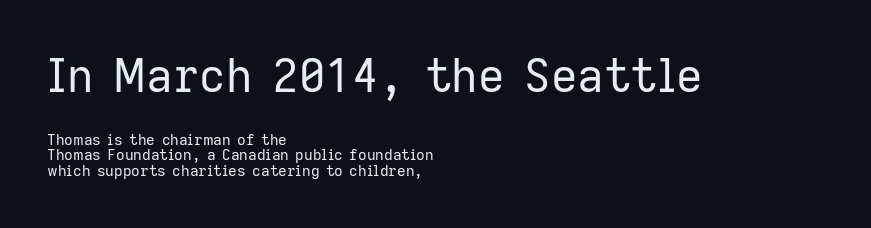
Q: Is the text bold? A: No.
Q: Is the text italic (slanted)? A: No, it is upright.
Q: Is the typeface a serif or a sans-serif typeface? A: Sans-serif.
Q: Is the text underlined? A: No.
Q: How is the paragraph aligned? A: Left-aligned.
Q: Is the spacing between letters normal or unusually wide? A: Normal.
Q: Is the spacing between lines tight, normal or loose? A: Tight.
Q: Which block of text is set in a larger size, the first (top) or the second (bottom)? A: The first (top) one.
Q: Width (condensed, normal, or wide)? A: Normal.
Q: Stroke contrast? A: Low.
Q: x-height? A: Medium.
Q: Monospaced? A: No.
